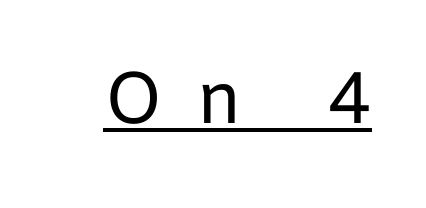
Q: Is the text bold? A: No.
Q: Is the text italic (slanted)? A: No, it is upright.
Q: Is the typeface a serif or a sans-serif typeface? A: Sans-serif.
Q: Is the text underlined? A: Yes.
Q: Is the spacing between letters normal or unusually wide? A: Unusually wide.
Q: Width (condensed, normal, or wide)? A: Normal.
Q: Stroke contrast? A: Low.
Q: x-height? A: Medium.
Q: Monospaced? A: No.
